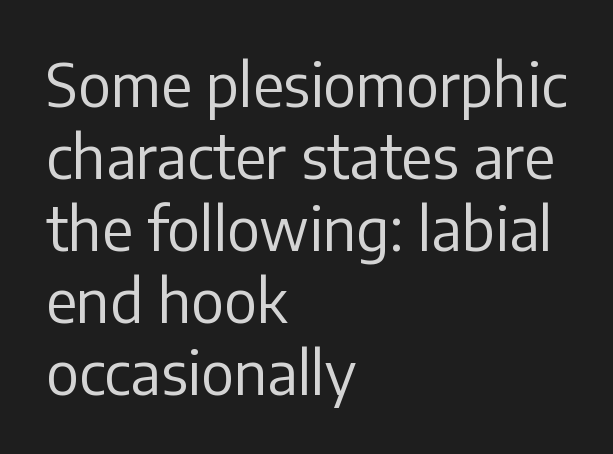
Q: Is the text bold? A: No.
Q: Is the text italic (slanted)? A: No, it is upright.
Q: Is the typeface a serif or a sans-serif typeface? A: Sans-serif.
Q: Is the text underlined? A: No.
Q: How is the paragraph aligned? A: Left-aligned.
Q: Is the spacing between letters normal or unusually wide? A: Normal.
Q: Width (condensed, normal, or wide)? A: Normal.
Q: Stroke contrast? A: Low.
Q: x-height? A: Medium.
Q: Monospaced? A: No.
